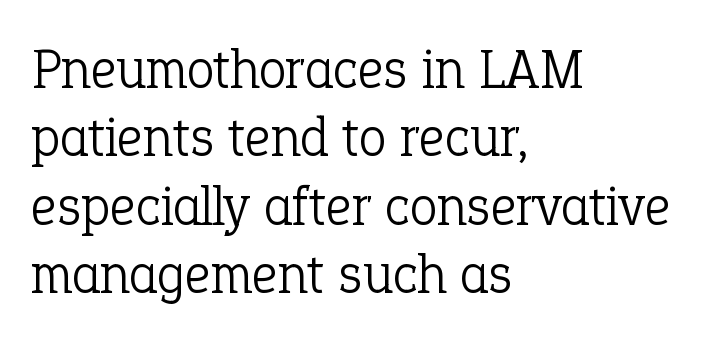
The letterforms sit shoulder to shoulder at normal distance. One-word summary of the alignment: left. The letters stand straight up with perfectly vertical stems. The letters advance in unequal steps, a hallmark of proportional type.
